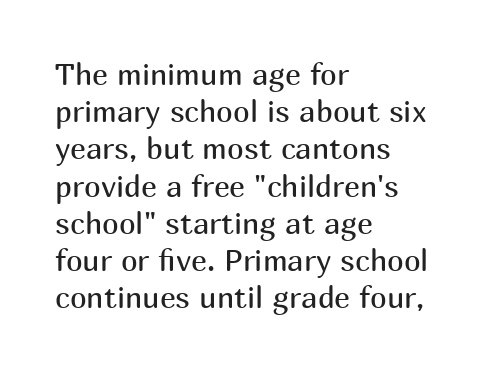
Q: Is the text bold? A: No.
Q: Is the text italic (slanted)? A: No, it is upright.
Q: Is the typeface a serif or a sans-serif typeface? A: Sans-serif.
Q: Is the text underlined? A: No.
Q: How is the paragraph aligned? A: Left-aligned.
Q: Is the spacing between letters normal or unusually wide? A: Normal.
Q: Width (condensed, normal, or wide)? A: Normal.
Q: Stroke contrast? A: Medium.
Q: x-height? A: Medium.
Q: Monospaced? A: No.
